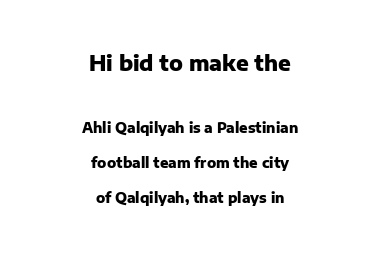
The image shows 21 px bold type, upright; set centered, loose line spacing (2.5x), normal letter spacing, not underlined; the first (top) block is 1.5x larger.
